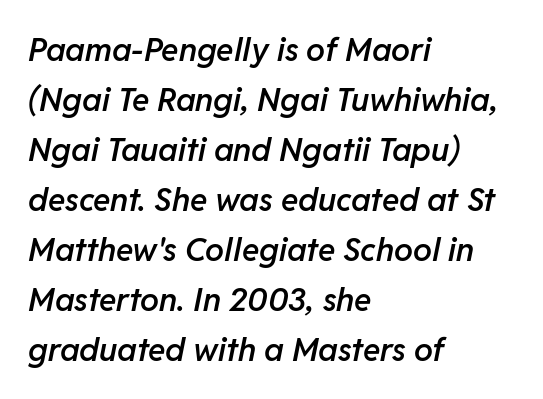
The image shows 32 px semibold type, italic (leaning right); set left-aligned, normal line spacing (1.56x), normal letter spacing, not underlined; low stroke contrast and a medium x-height.
